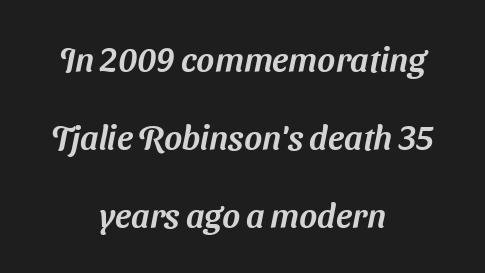
Descenders are the only things crossing below the line. This rendering leaves character spacing at its baseline value. This sample uses a sans-serif face. The letters advance in unequal steps, a hallmark of proportional type.
